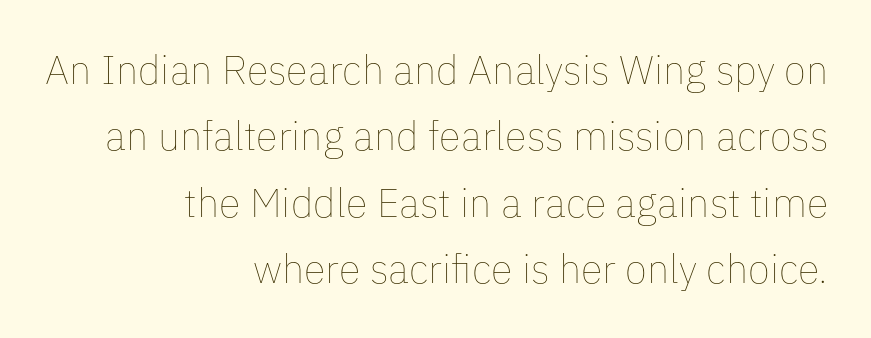
{"italic": "no", "bold": "no", "weight": "thin", "width": "normal", "stroke_contrast": "low", "x_height": "medium", "monospaced": "no", "underline": "no", "align": "right", "line_spacing": "normal", "line_spacing_ratio": 1.66, "letter_spacing": "normal", "letter_spacing_em": 0.0, "glyph_px": 40}
